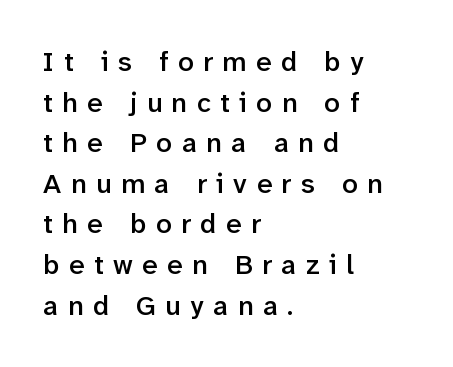
{"serif": "no", "italic": "no", "bold": "semi", "weight": "semibold", "width": "normal", "stroke_contrast": "low", "x_height": "medium", "monospaced": "no", "underline": "no", "align": "left", "line_spacing": "normal", "line_spacing_ratio": 1.45, "letter_spacing": "wide", "letter_spacing_em": 0.34, "glyph_px": 28}
